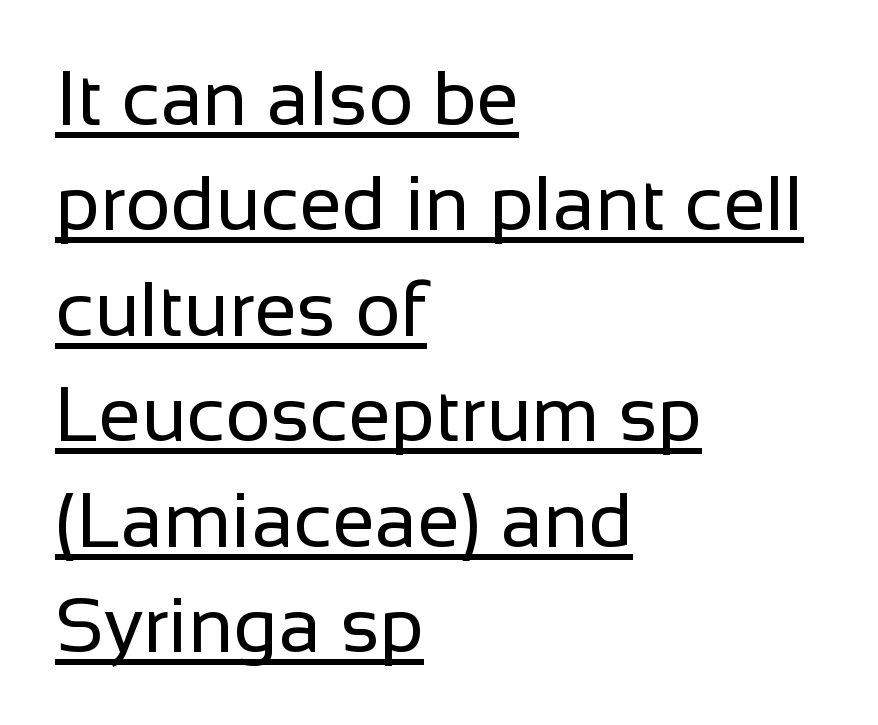
Q: Is the text bold? A: No.
Q: Is the text italic (slanted)? A: No, it is upright.
Q: Is the typeface a serif or a sans-serif typeface? A: Sans-serif.
Q: Is the text underlined? A: Yes.
Q: How is the paragraph aligned? A: Left-aligned.
Q: Is the spacing between letters normal or unusually wide? A: Normal.
Q: Is the spacing between lines tight, normal or loose? A: Normal.
Q: Width (condensed, normal, or wide)? A: Normal.
Q: Stroke contrast? A: Low.
Q: x-height? A: Medium.
Q: Monospaced? A: No.
